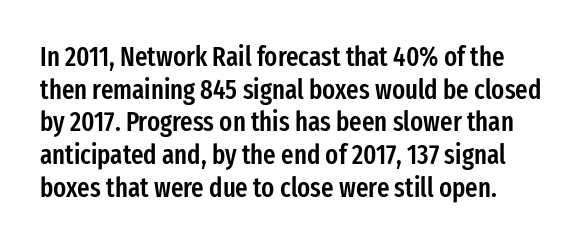
Q: Is the text bold? A: Semi-bold.
Q: Is the text italic (slanted)? A: No, it is upright.
Q: Is the text underlined? A: No.
Q: How is the paragraph aligned? A: Left-aligned.
Q: Is the spacing between letters normal or unusually wide? A: Normal.
